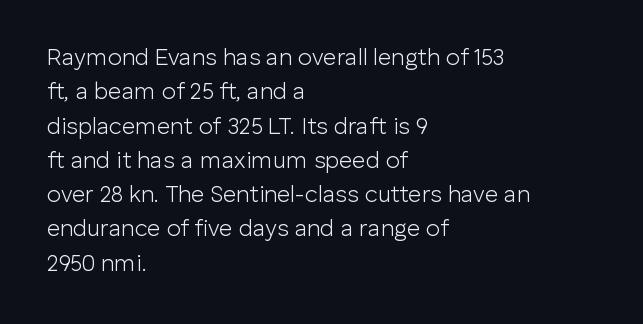
Q: Is the text bold? A: No.
Q: Is the text italic (slanted)? A: No, it is upright.
Q: Is the text underlined? A: No.
Q: How is the paragraph aligned? A: Left-aligned.
Q: Is the spacing between letters normal or unusually wide? A: Normal.
Q: Is the spacing between lines tight, normal or loose? A: Normal.
